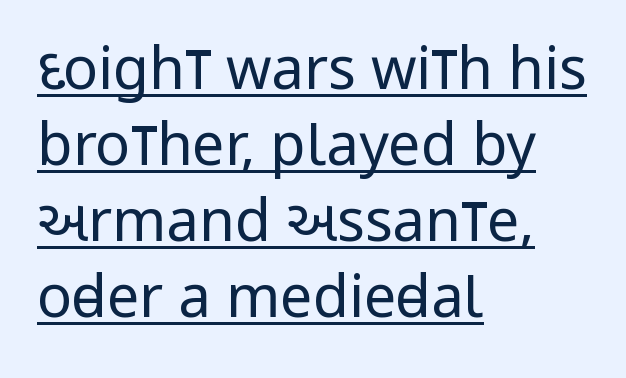
{"serif": "no", "italic": "no", "bold": "no", "weight": "regular", "width": "condensed", "stroke_contrast": "low", "x_height": "large", "monospaced": "no", "underline": "yes", "align": "left", "line_spacing": "normal", "line_spacing_ratio": 1.31, "letter_spacing": "normal", "letter_spacing_em": 0.0, "glyph_px": 58}
